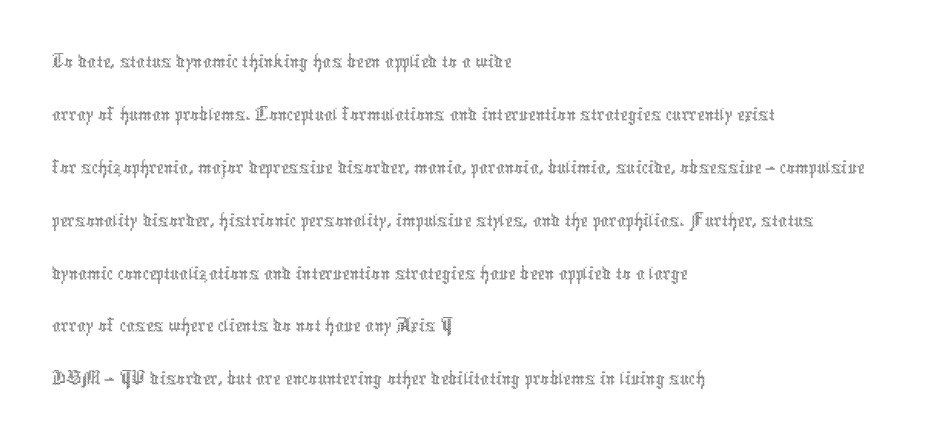
Q: Is the text bold? A: No.
Q: Is the text italic (slanted)? A: No, it is upright.
Q: Is the text underlined? A: No.
Q: How is the paragraph aligned? A: Left-aligned.
Q: Is the spacing between letters normal or unusually wide? A: Normal.
Q: Width (condensed, normal, or wide)? A: Condensed.
Q: x-height? A: Medium.
Q: Monospaced? A: No.
